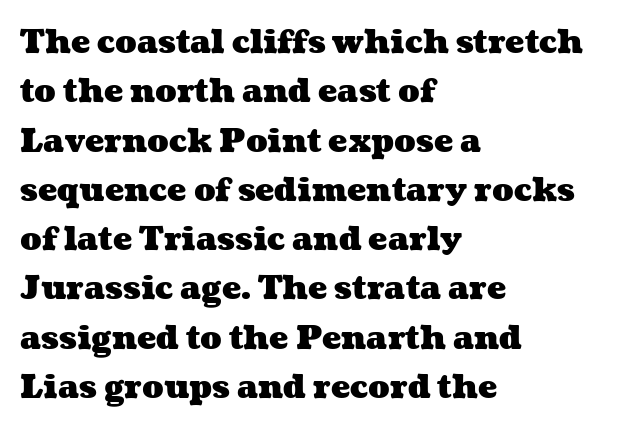
The image shows 32 px heavy, wide type; set left-aligned, normal line spacing (1.54x), normal letter spacing, not underlined; medium stroke contrast and a medium x-height.
